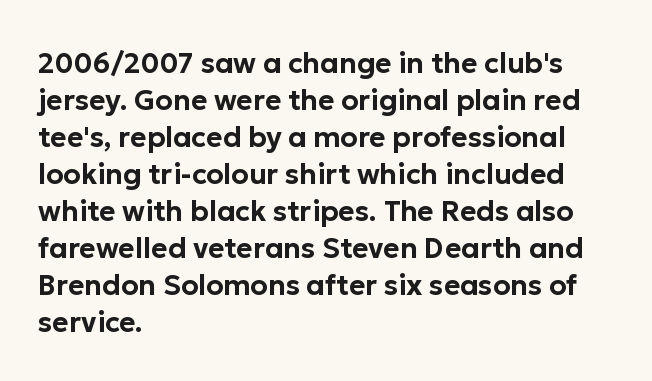
{"serif": "no", "italic": "no", "width": "normal", "stroke_contrast": "low", "x_height": "medium", "monospaced": "no", "underline": "no", "align": "left", "line_spacing": "normal", "line_spacing_ratio": 1.32, "letter_spacing": "normal", "letter_spacing_em": 0.0, "glyph_px": 28}
